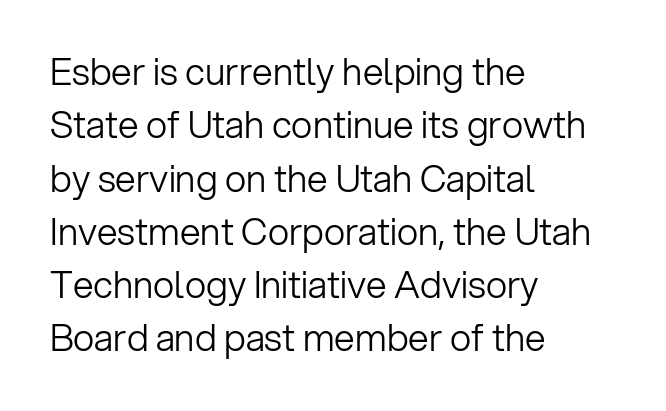
Q: Is the text bold? A: No.
Q: Is the text italic (slanted)? A: No, it is upright.
Q: Is the typeface a serif or a sans-serif typeface? A: Sans-serif.
Q: Is the text underlined? A: No.
Q: How is the paragraph aligned? A: Left-aligned.
Q: Is the spacing between letters normal or unusually wide? A: Normal.
Q: Is the spacing between lines tight, normal or loose? A: Normal.
Q: Width (condensed, normal, or wide)? A: Normal.
Q: Stroke contrast? A: Low.
Q: x-height? A: Medium.
Q: Monospaced? A: No.
